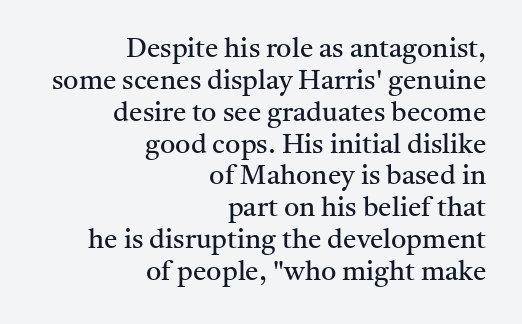
No extra ink here — the face is not bold. The zone under the glyphs is completely vacant. These lines were composed using upright roman letters. The rendering anchors every line to the right-hand side. A typesetter would call this zero additional tracking.
